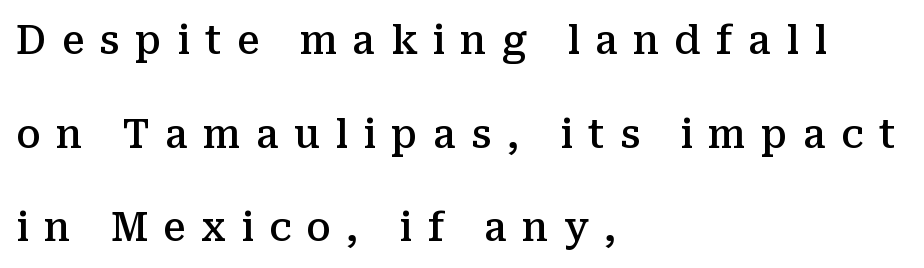
This is the regular roman posture of the typeface. Classification — serif. Caption: multi-line text, flush left, ragged right. Spacing verdict: proportional, widths tailored to each character. Airy leading. These words are printed semibold, heavier than regular yet not bold.
